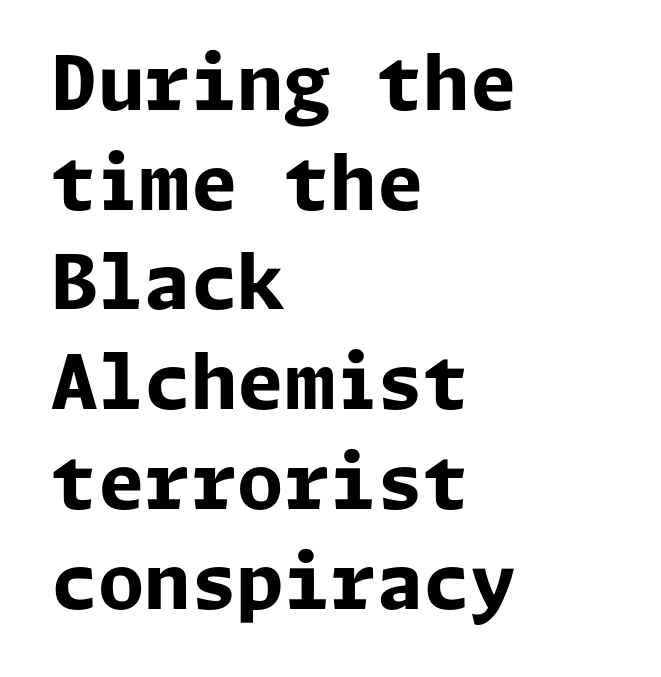
The glyphs have the mass of a bold cut. Casual observation: everything's shoved over to the left. There is no visible air inserted between adjacent glyphs. Beneath every word, the page is bare.
